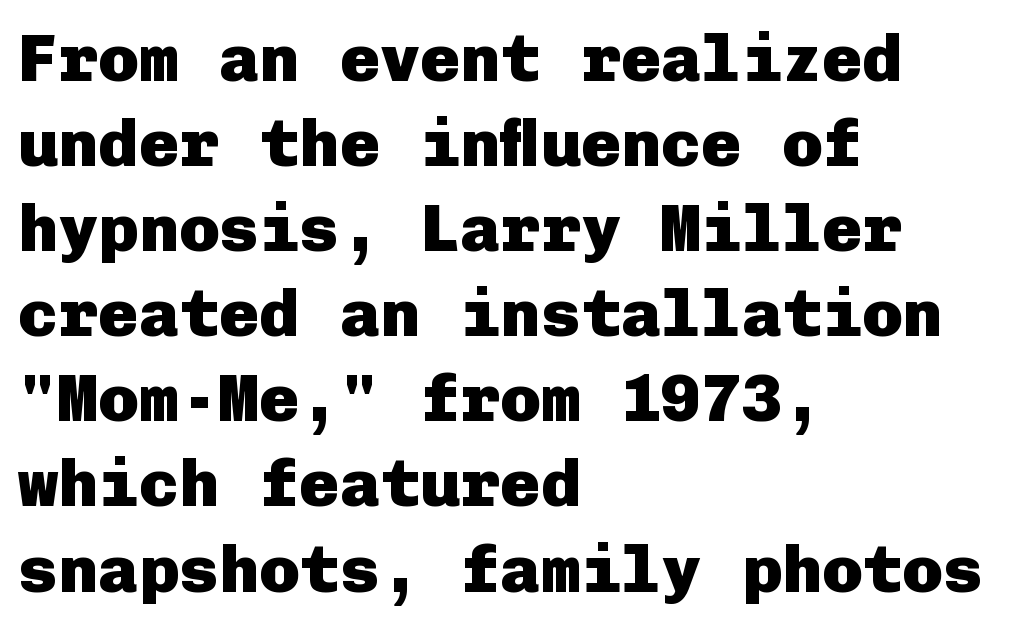
The image shows 67 px heavy sans-serif type, upright; set left-aligned, normal line spacing (1.27x), normal letter spacing, not underlined; low stroke contrast and a medium x-height.
